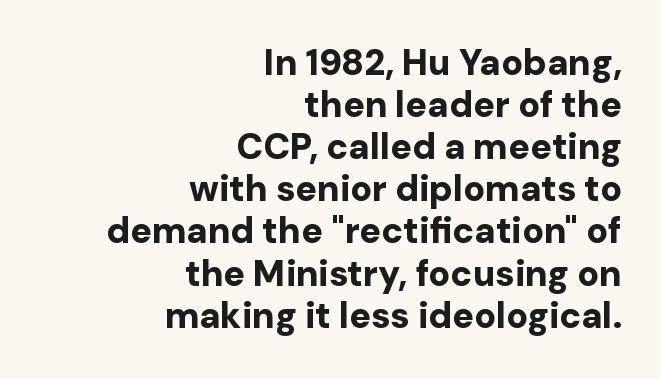
The image shows 36 px bold sans-serif type, upright; set right-aligned, line spacing 1.17x, normal letter spacing, not underlined; low stroke contrast and a medium x-height.
